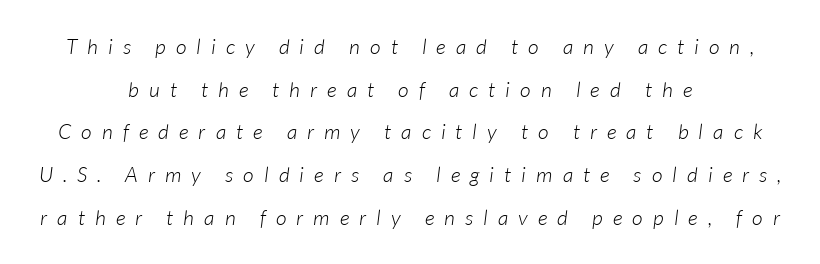
Q: Is the text bold? A: No.
Q: Is the text underlined? A: No.
Q: How is the paragraph aligned? A: Centered.
Q: Is the spacing between letters normal or unusually wide? A: Unusually wide.
Q: Is the spacing between lines tight, normal or loose? A: Loose.
